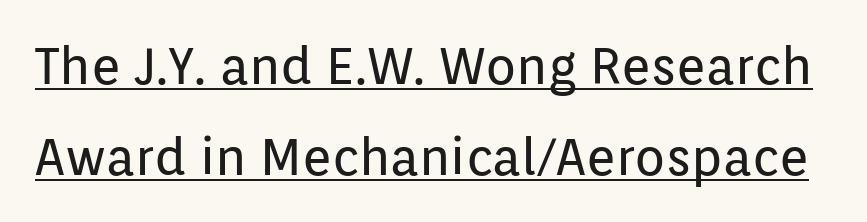
The image shows 51 px regular-weight sans-serif type, upright; set line spacing 1.78x, normal letter spacing, underlined; low stroke contrast and a medium x-height.
